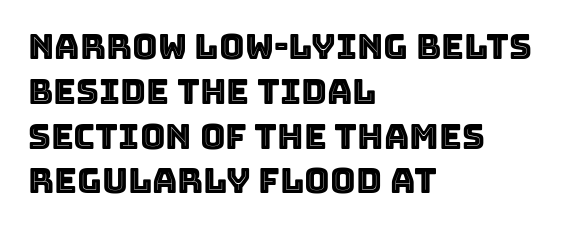
Q: Is the text italic (slanted)? A: No, it is upright.
Q: Is the text underlined? A: No.
Q: How is the paragraph aligned? A: Left-aligned.
Q: Is the spacing between letters normal or unusually wide? A: Normal.
Q: Is the spacing between lines tight, normal or loose? A: Normal.
Q: Width (condensed, normal, or wide)? A: Normal.
Q: x-height? A: Large.
Q: Monospaced? A: No.
